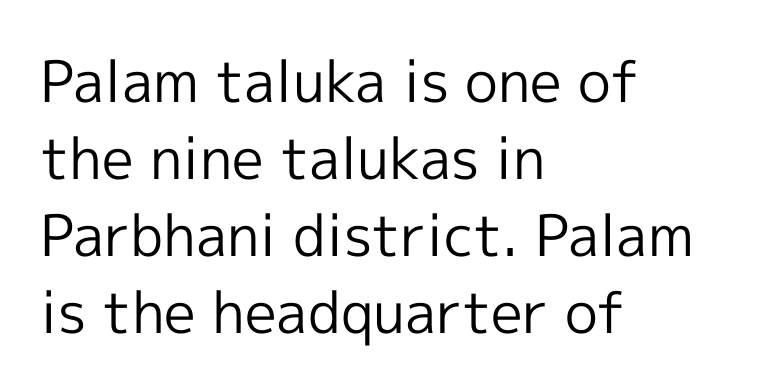
Q: Is the text bold? A: No.
Q: Is the text italic (slanted)? A: No, it is upright.
Q: Is the typeface a serif or a sans-serif typeface? A: Sans-serif.
Q: Is the text underlined? A: No.
Q: How is the paragraph aligned? A: Left-aligned.
Q: Is the spacing between letters normal or unusually wide? A: Normal.
Q: Is the spacing between lines tight, normal or loose? A: Normal.
Q: Width (condensed, normal, or wide)? A: Normal.
Q: x-height? A: Medium.
Q: Monospaced? A: No.
